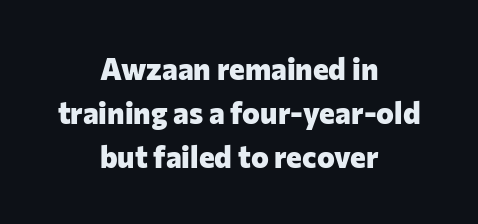
The face used here is a sans, in the tradition of grotesques and geometrics. Reading down the block, each line starts at a different indent, mirrored at its end. Summary of vertical rhythm: regular, with standard interline spacing. Summary of weight: heavy, a full bold. Do the characters align in a grid? No, the font is proportional.
